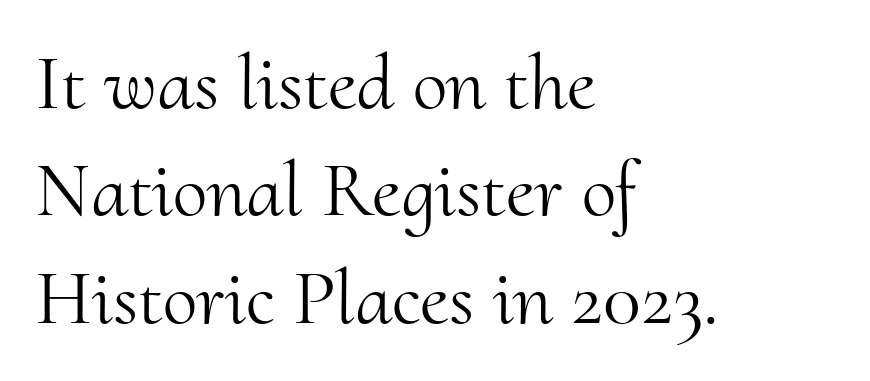
{"serif": "yes", "italic": "no", "bold": "no", "weight": "light", "width": "normal", "stroke_contrast": "medium", "x_height": "small", "monospaced": "no", "underline": "no", "align": "left", "line_spacing": "normal", "line_spacing_ratio": 1.36, "letter_spacing": "normal", "letter_spacing_em": 0.0, "glyph_px": 79}
